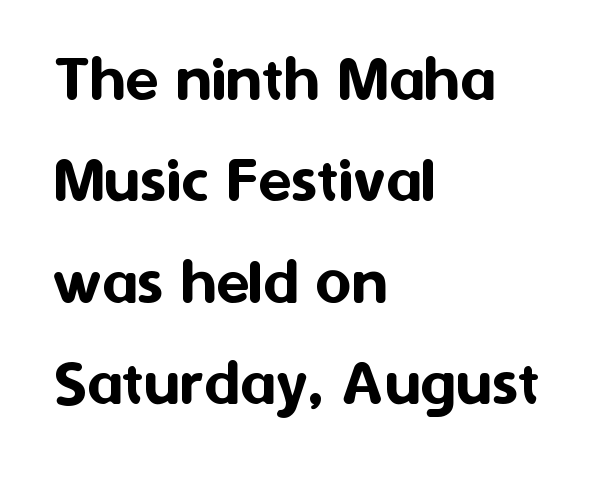
{"serif": "no", "italic": "no", "width": "normal", "stroke_contrast": "medium", "x_height": "medium", "monospaced": "no", "underline": "no", "align": "left", "line_spacing": "normal", "line_spacing_ratio": 1.47, "letter_spacing": "normal", "letter_spacing_em": 0.0, "glyph_px": 69}
